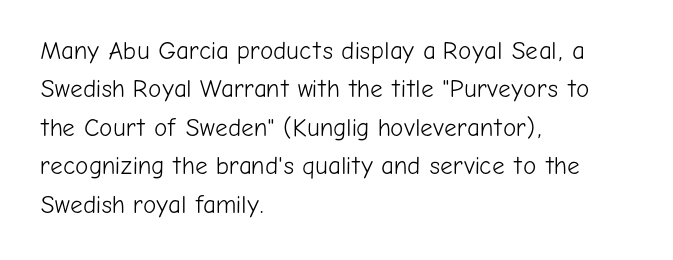
This sample uses an upright cut, with every glyph sitting square on the baseline. The string is rendered with underlining switched off. Tracking value appears to be zero — textbook default spacing. The lines in this sample share a left origin and differ only in where they stop. Vertical spacing — default.
